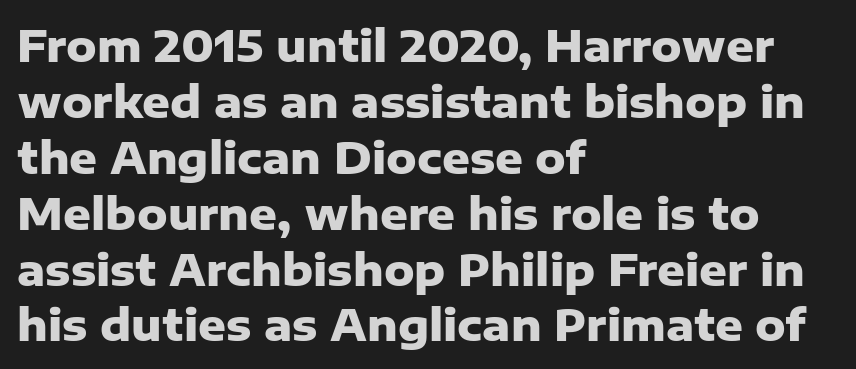
The image shows 43 px heavy sans-serif type, upright; set left-aligned, normal line spacing (1.3x), normal letter spacing, not underlined; low stroke contrast and a medium x-height.
